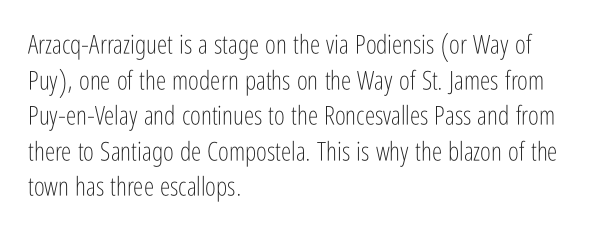
The image shows 26 px text type, upright; set left-aligned, normal line spacing (1.37x), normal letter spacing, not underlined.
